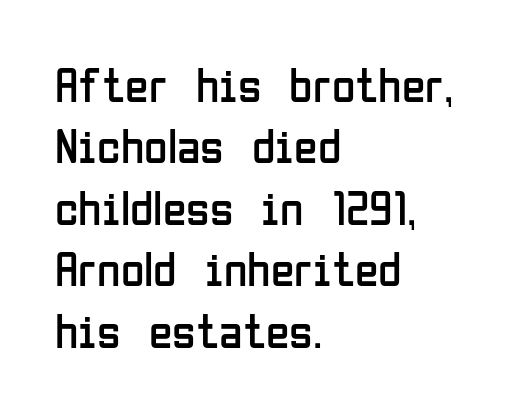
Does extra space separate the letters? No, they use regular spacing. Stroke terminals: plain, sans-serif. The strip under each line holds only bare page. Characters remain perfectly vertical along every line. Successive baselines arrive at the customary interval.
